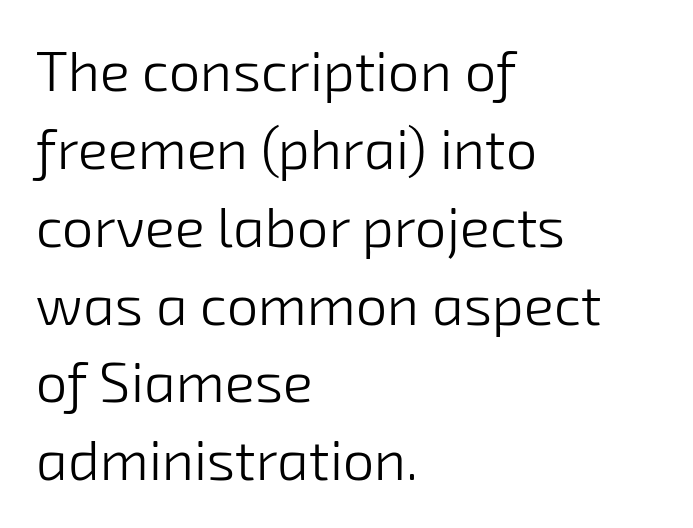
A typesetter would call this proportional, since set widths differ per character. Inter-character spacing is left at the font's built-in metrics. The area under the type is left untouched. What's the leading like? Ordinary, nothing unusual. The cut favours lightness, reaching ordinary text weight at its darkest.
